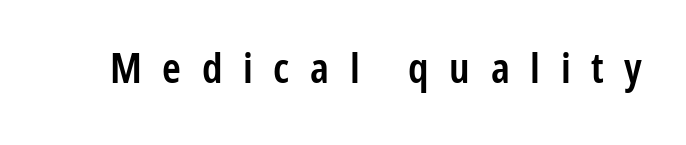
{"serif": "no", "italic": "no", "bold": "semi", "weight": "semibold", "width": "condensed", "stroke_contrast": "low", "x_height": "medium", "monospaced": "no", "underline": "no", "letter_spacing": "wide", "letter_spacing_em": 0.49, "glyph_px": 42}
